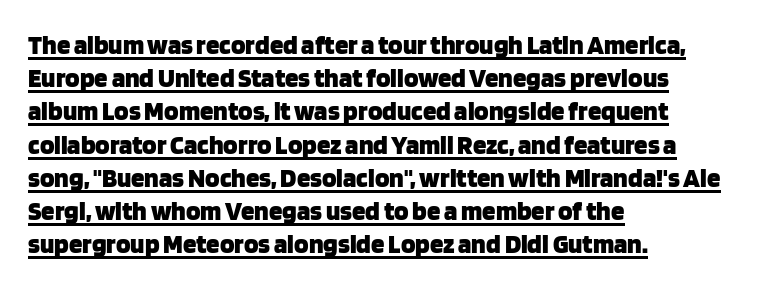
Decoration check: the copy is underlined. One-word summary of the alignment: left. What stands out about the letter spacing? Nothing — it is the standard amount. The passage shown is emphatically bold.
